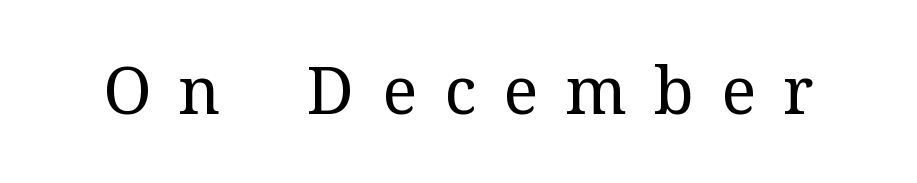
Q: Is the text bold? A: No.
Q: Is the text italic (slanted)? A: No, it is upright.
Q: Is the typeface a serif or a sans-serif typeface? A: Serif.
Q: Is the text underlined? A: No.
Q: Is the spacing between letters normal or unusually wide? A: Unusually wide.
Q: Width (condensed, normal, or wide)? A: Normal.
Q: Stroke contrast? A: Medium.
Q: x-height? A: Medium.
Q: Monospaced? A: No.
